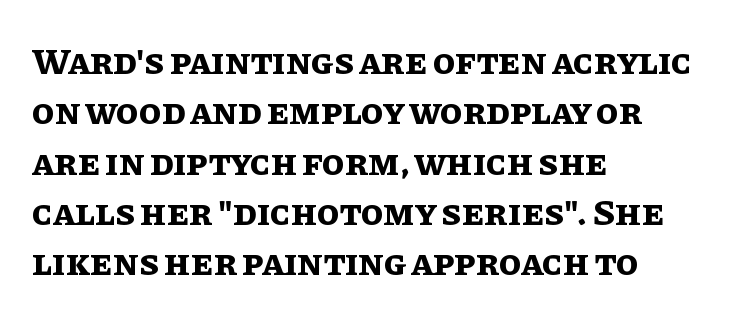
{"italic": "no", "bold": "yes", "weight": "bold", "width": "normal", "stroke_contrast": "low", "x_height": "large", "monospaced": "no", "underline": "no", "align": "left", "line_spacing": "normal", "line_spacing_ratio": 1.36, "letter_spacing": "normal", "letter_spacing_em": 0.0, "glyph_px": 37}
